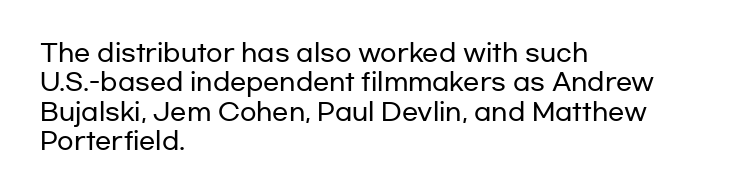
The image shows 24 px text type, upright; set left-aligned, line spacing 1.22x, normal letter spacing, not underlined.
